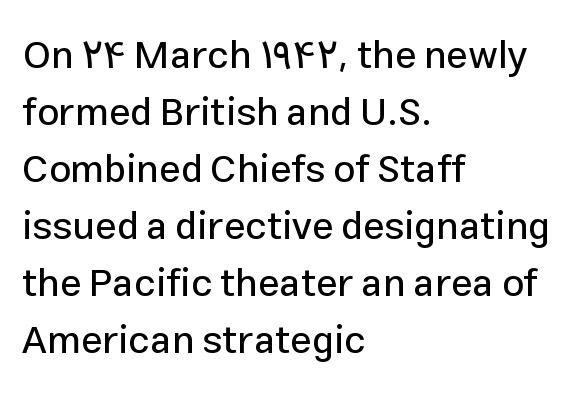
{"serif": "no", "italic": "no", "width": "normal", "stroke_contrast": "low", "x_height": "medium", "monospaced": "no", "underline": "no", "align": "left", "line_spacing": "normal", "line_spacing_ratio": 1.46, "letter_spacing": "normal", "letter_spacing_em": 0.0, "glyph_px": 39}
